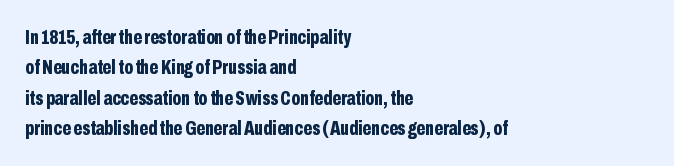
Notice how the stems are strictly vertical — no italics here. These words are printed bold, with thick strokes throughout. Leading: standard. You could call the tracking neutral — neither tight nor loose. The rendering anchors every line to the left-hand side. The words here are not underlined.
